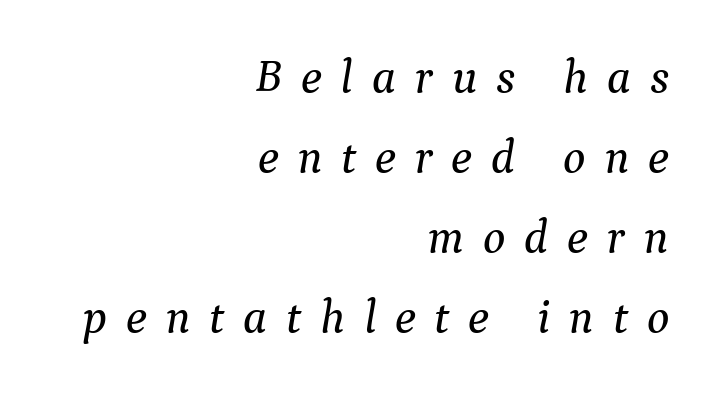
{"serif": "yes", "italic": "yes", "lean": "right", "slant_degrees": 9, "width": "normal", "stroke_contrast": "medium", "x_height": "medium", "monospaced": "no", "underline": "no", "align": "right", "line_spacing": "normal", "line_spacing_ratio": 1.7, "letter_spacing": "wide", "letter_spacing_em": 0.4, "glyph_px": 47}
